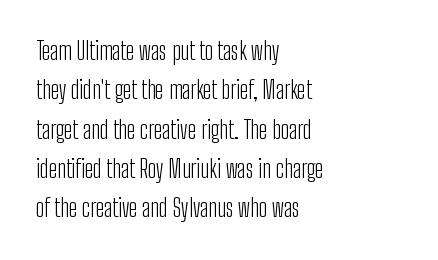
The image shows 24 px text type, upright; set left-aligned, normal line spacing (1.64x), normal letter spacing, not underlined.
